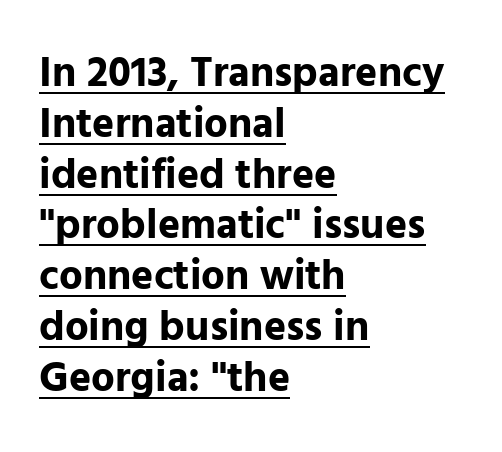
Q: Is the text bold? A: Yes.
Q: Is the text italic (slanted)? A: No, it is upright.
Q: Is the typeface a serif or a sans-serif typeface? A: Sans-serif.
Q: Is the text underlined? A: Yes.
Q: How is the paragraph aligned? A: Left-aligned.
Q: Is the spacing between letters normal or unusually wide? A: Normal.
Q: Width (condensed, normal, or wide)? A: Normal.
Q: Stroke contrast? A: Low.
Q: x-height? A: Medium.
Q: Monospaced? A: No.
